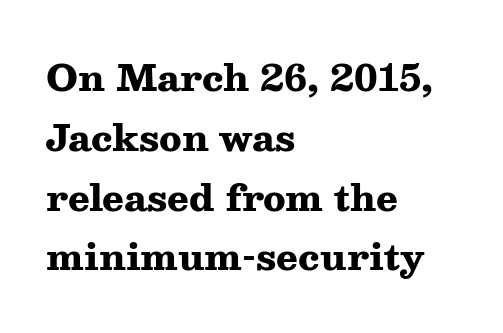
{"serif": "yes", "italic": "no", "bold": "yes", "weight": "heavy", "width": "wide", "stroke_contrast": "medium", "x_height": "medium", "monospaced": "no", "underline": "no", "align": "left", "line_spacing": "normal", "line_spacing_ratio": 1.66, "letter_spacing": "normal", "letter_spacing_em": 0.0, "glyph_px": 36}
